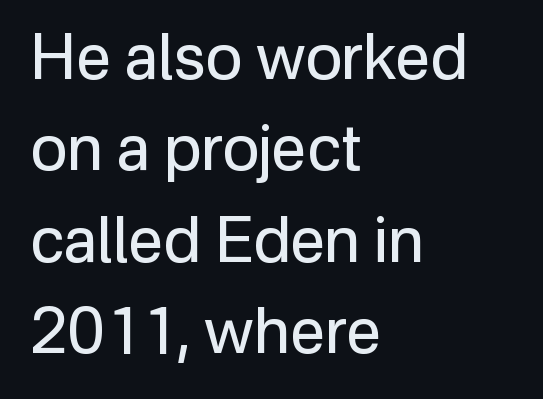
{"serif": "no", "italic": "no", "bold": "no", "weight": "regular", "width": "normal", "stroke_contrast": "low", "x_height": "medium", "monospaced": "no", "underline": "no", "align": "left", "line_spacing": "normal", "line_spacing_ratio": 1.45, "letter_spacing": "normal", "letter_spacing_em": 0.0, "glyph_px": 63}
